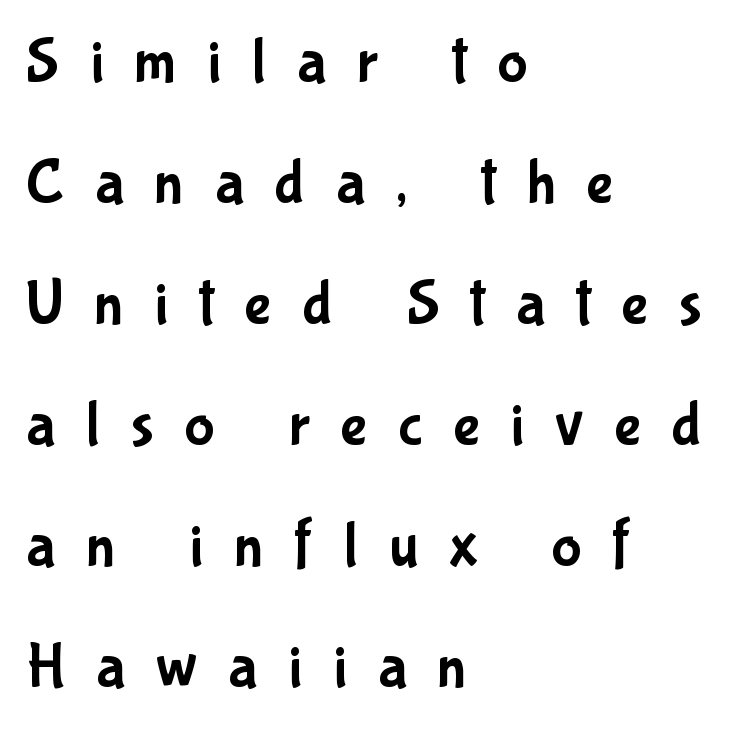
Q: Is the text italic (slanted)? A: No, it is upright.
Q: Is the typeface a serif or a sans-serif typeface? A: Sans-serif.
Q: Is the text underlined? A: No.
Q: How is the paragraph aligned? A: Left-aligned.
Q: Is the spacing between letters normal or unusually wide? A: Unusually wide.
Q: Is the spacing between lines tight, normal or loose? A: Loose.
Q: Width (condensed, normal, or wide)? A: Condensed.
Q: Stroke contrast? A: Low.
Q: x-height? A: Medium.
Q: Monospaced? A: No.
